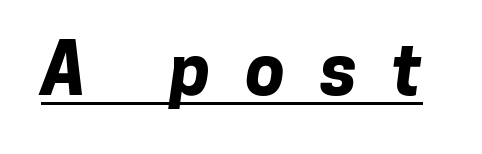
The image shows 71 px bold sans-serif type; set unusually wide letter spacing (+0.49 em), underlined; low stroke contrast and a medium x-height.
